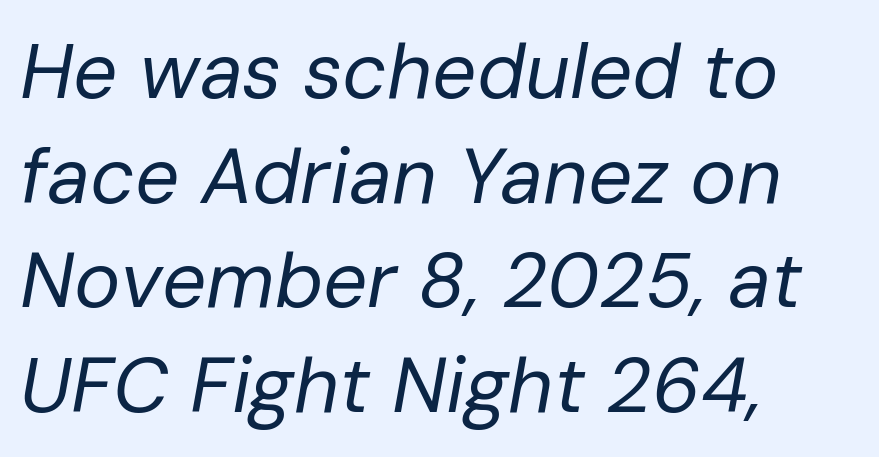
The image shows 78 px regular-weight type, italic (leaning right); set left-aligned, normal line spacing (1.34x), normal letter spacing, not underlined; low stroke contrast and a medium x-height.
